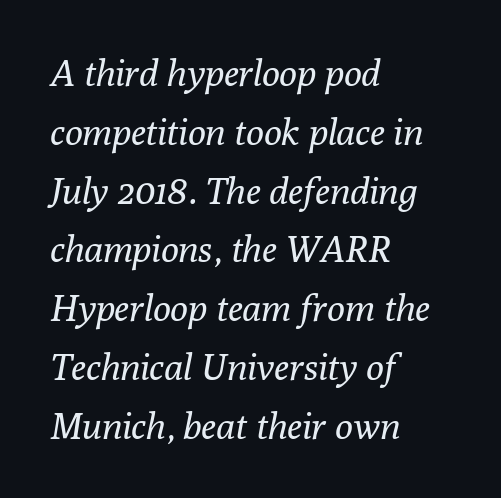
Standard letterfit; no display-style spreading of the glyphs. Decoration check: the copy has no underline. The cut favours lightness, reaching ordinary text weight at its darkest. Check where the strokes stop: tiny serifs finish them off.
